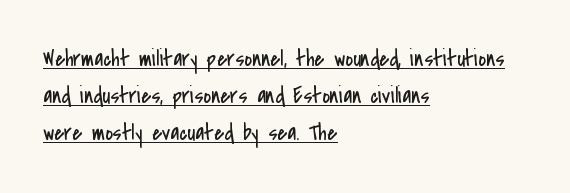
Q: Is the text bold? A: No.
Q: Is the text italic (slanted)? A: No, it is upright.
Q: Is the text underlined? A: Yes.
Q: How is the paragraph aligned? A: Left-aligned.
Q: Is the spacing between letters normal or unusually wide? A: Normal.
Q: Is the spacing between lines tight, normal or loose? A: Normal.
